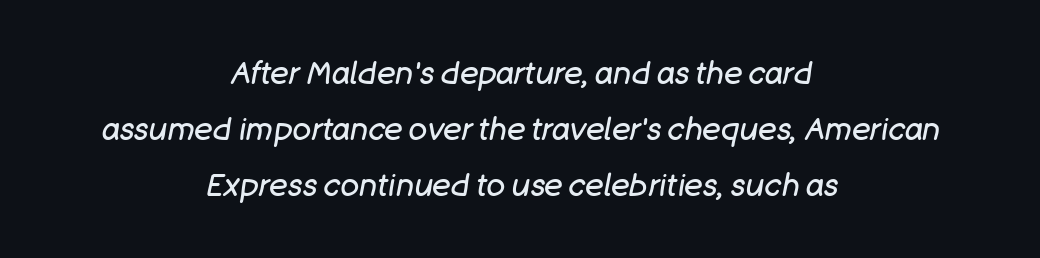
{"italic": "yes", "lean": "right", "slant_degrees": 11, "bold": "no", "weight": "regular", "width": "normal", "stroke_contrast": "low", "x_height": "large", "monospaced": "no", "underline": "no", "align": "center", "line_spacing_ratio": 1.81, "letter_spacing": "normal", "letter_spacing_em": 0.0, "glyph_px": 31}
